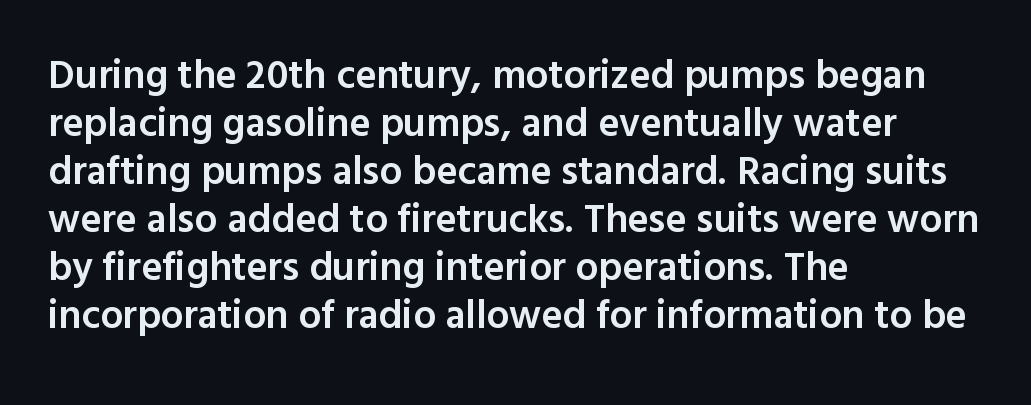
The image shows 40 px semibold sans-serif type, upright; set left-aligned, line spacing 1.2x, normal letter spacing, not underlined; a medium x-height.
